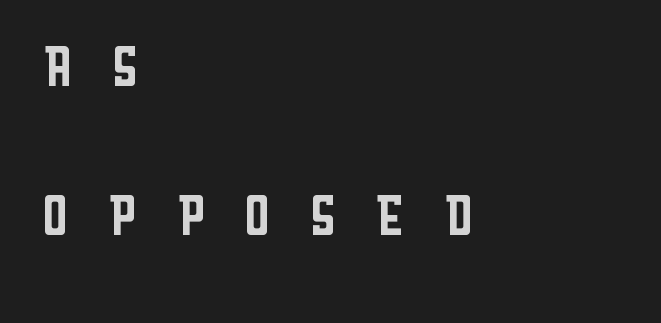
{"serif": "no", "italic": "no", "bold": "no", "weight": "regular", "width": "condensed", "stroke_contrast": "low", "x_height": "large", "monospaced": "no", "underline": "no", "align": "left", "line_spacing": "loose", "line_spacing_ratio": 2.02, "letter_spacing": "wide", "letter_spacing_em": 0.49, "glyph_px": 74}
